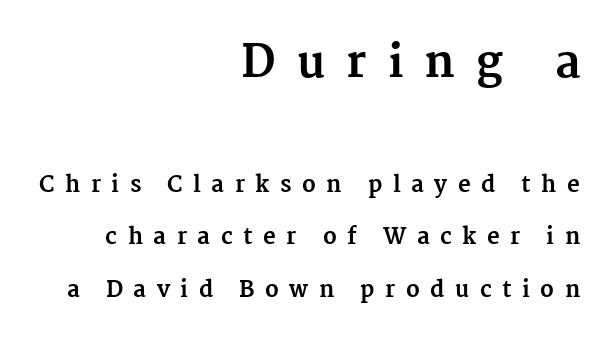
The type is letterspaced generously, with wide tracking. The axis of the letterforms is exactly vertical. The earlier block is typeset at a bigger size than the later block. This sample uses a serif face. The letters are bold, with thick, heavy strokes.
